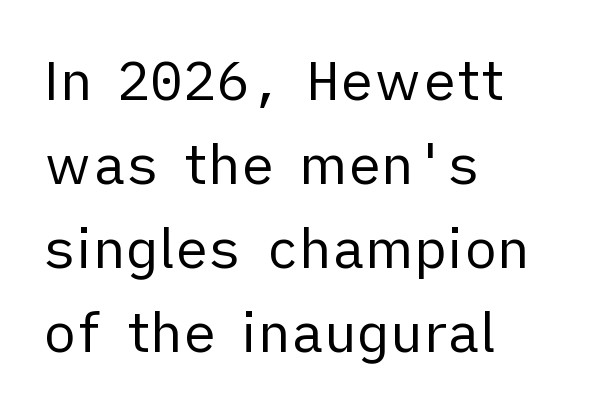
Students, observe: this is what conventionally led text looks like. What stands out about the letter spacing? Nothing — it is the standard amount. Proportional: the letters do not fall into vertical columns. The type family on display is of the sans-serif kind. Glance below the letters and you will spot only blank space.
